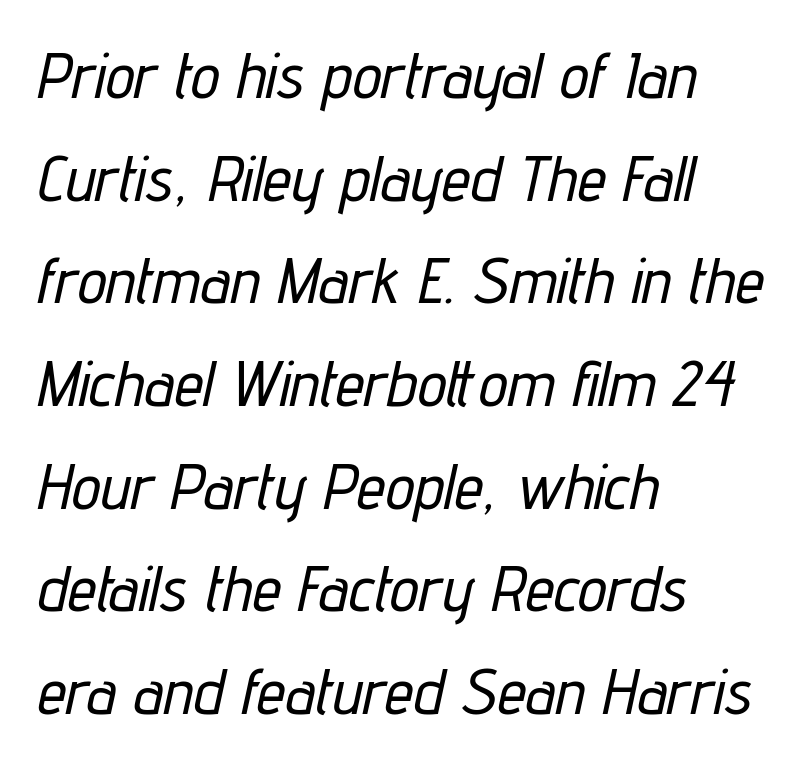
Q: Is the text italic (slanted)? A: Yes, it leans right by about 12 degrees.
Q: Is the text underlined? A: No.
Q: How is the paragraph aligned? A: Left-aligned.
Q: Is the spacing between letters normal or unusually wide? A: Normal.
Q: Is the spacing between lines tight, normal or loose? A: Normal.
Q: Width (condensed, normal, or wide)? A: Condensed.
Q: Stroke contrast? A: Low.
Q: x-height? A: Medium.
Q: Monospaced? A: No.
